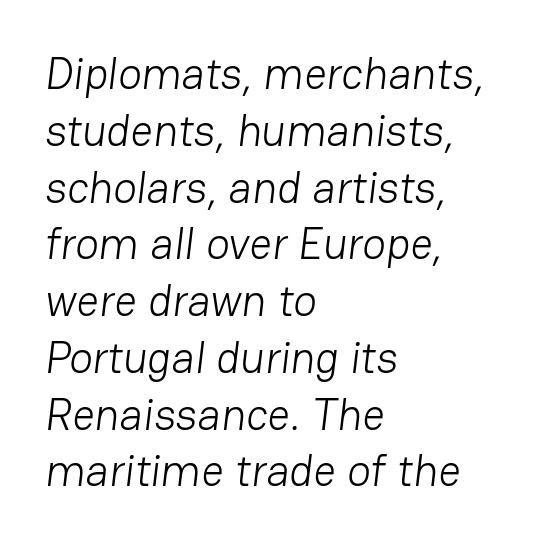
How would I describe the line gaps? Plain and ordinary. Nope, no serifs anywhere on these letters. Summary of weight: not heavy and not bold. Note the varied advance widths — an 'i' is clearly narrower than an 'm'. The foot of each line stays bare and open. The typesetter chose a ragged-right arrangement here.
